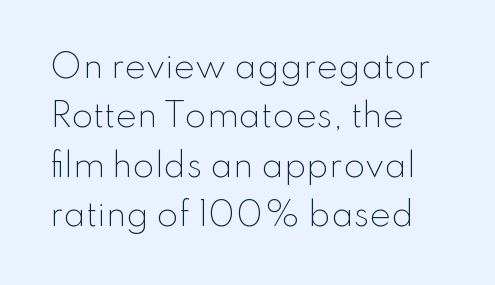
{"serif": "no", "italic": "no", "bold": "no", "weight": "light", "width": "normal", "stroke_contrast": "low", "x_height": "small", "monospaced": "no", "underline": "no", "align": "left", "line_spacing": "normal", "line_spacing_ratio": 1.54, "letter_spacing": "normal", "letter_spacing_em": 0.0, "glyph_px": 32}
